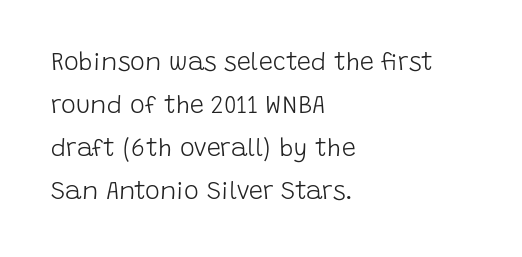
Q: Is the text bold? A: No.
Q: Is the text italic (slanted)? A: No, it is upright.
Q: Is the text underlined? A: No.
Q: How is the paragraph aligned? A: Left-aligned.
Q: Is the spacing between letters normal or unusually wide? A: Normal.
